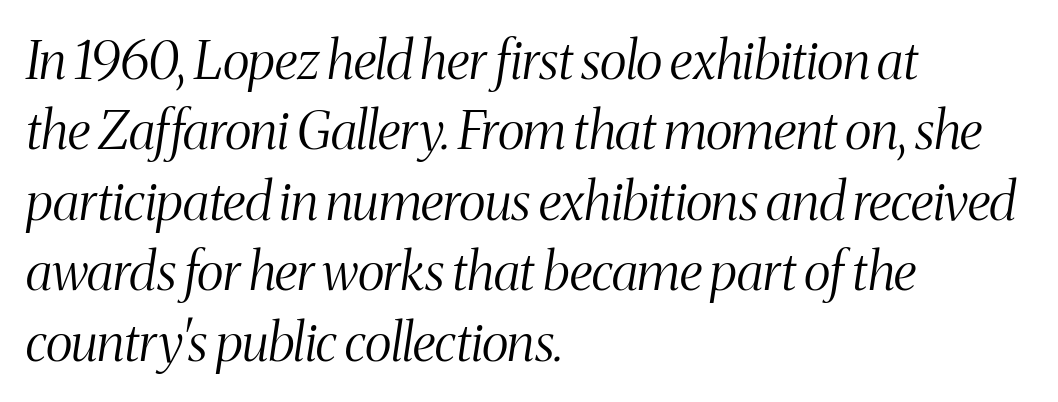
Q: Is the text bold? A: No.
Q: Is the text italic (slanted)? A: Yes, it leans right by about 8 degrees.
Q: Is the typeface a serif or a sans-serif typeface? A: Serif.
Q: Is the text underlined? A: No.
Q: How is the paragraph aligned? A: Left-aligned.
Q: Is the spacing between letters normal or unusually wide? A: Normal.
Q: Is the spacing between lines tight, normal or loose? A: Normal.
Q: Width (condensed, normal, or wide)? A: Condensed.
Q: Stroke contrast? A: Medium.
Q: x-height? A: Medium.
Q: Monospaced? A: No.
